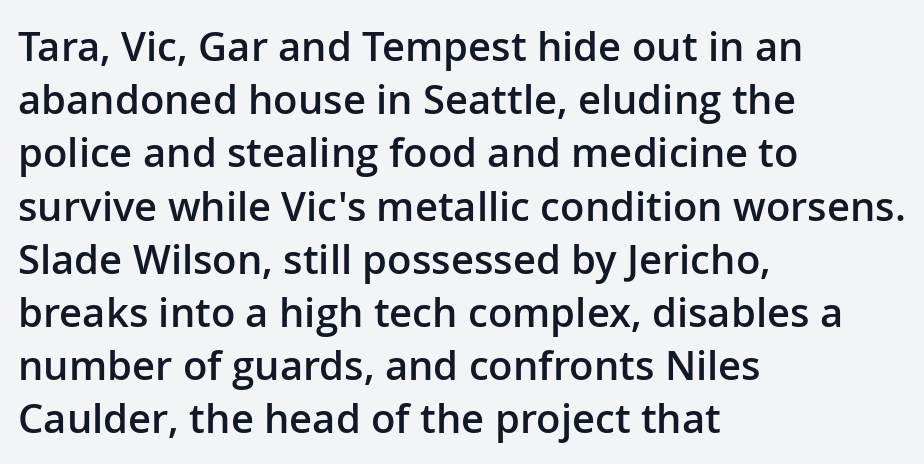
{"serif": "no", "italic": "no", "bold": "semi", "weight": "semibold", "width": "normal", "stroke_contrast": "low", "x_height": "medium", "monospaced": "no", "underline": "no", "align": "left", "line_spacing": "normal", "line_spacing_ratio": 1.33, "letter_spacing": "normal", "letter_spacing_em": 0.0, "glyph_px": 40}
